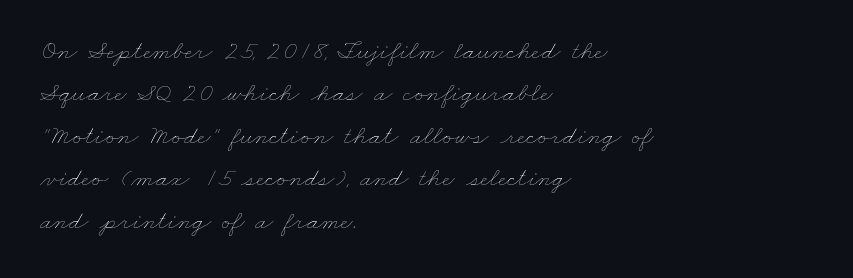
The image shows 27 px text type; set left-aligned, normal line spacing (1.57x), normal letter spacing, not underlined.
